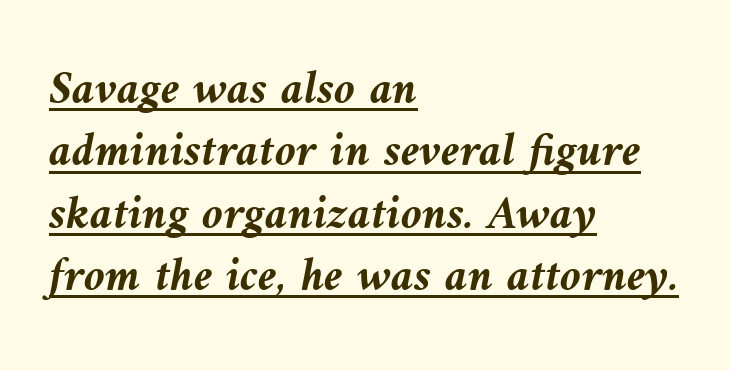
Q: Is the text bold? A: Yes.
Q: Is the text italic (slanted)? A: Yes, it leans left by about 10 degrees.
Q: Is the text underlined? A: Yes.
Q: How is the paragraph aligned? A: Left-aligned.
Q: Is the spacing between letters normal or unusually wide? A: Normal.
Q: Is the spacing between lines tight, normal or loose? A: Normal.
Q: Width (condensed, normal, or wide)? A: Normal.
Q: Stroke contrast? A: Medium.
Q: x-height? A: Medium.
Q: Monospaced? A: No.
